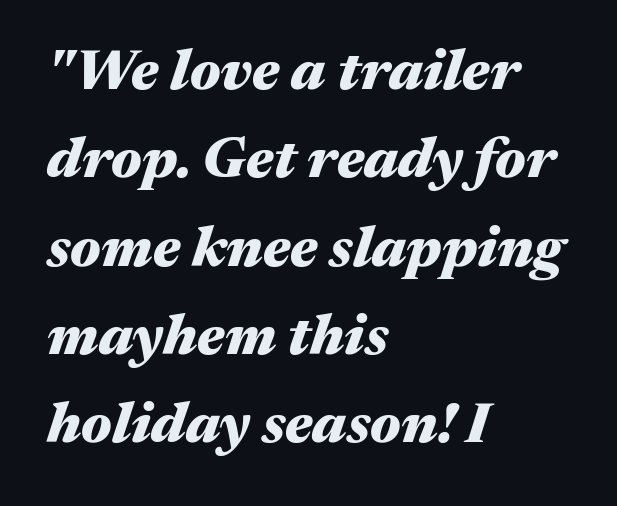
{"italic": "yes", "lean": "right", "slant_degrees": 17, "bold": "yes", "weight": "heavy", "width": "wide", "stroke_contrast": "medium", "x_height": "medium", "monospaced": "no", "underline": "no", "align": "left", "line_spacing": "normal", "line_spacing_ratio": 1.55, "letter_spacing": "normal", "letter_spacing_em": 0.0, "glyph_px": 57}
